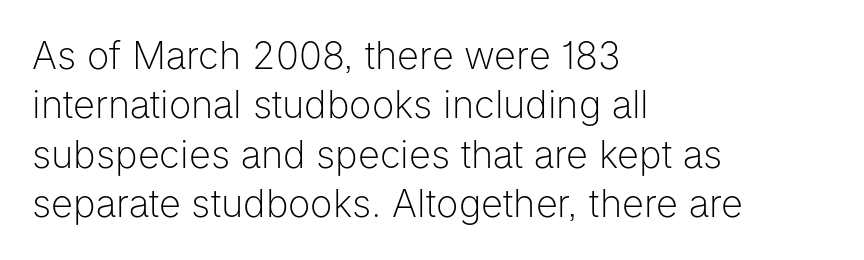
{"serif": "no", "italic": "no", "bold": "no", "weight": "light", "width": "normal", "stroke_contrast": "low", "x_height": "medium", "monospaced": "no", "underline": "no", "align": "left", "line_spacing": "normal", "line_spacing_ratio": 1.3, "letter_spacing": "normal", "letter_spacing_em": 0.0, "glyph_px": 38}
